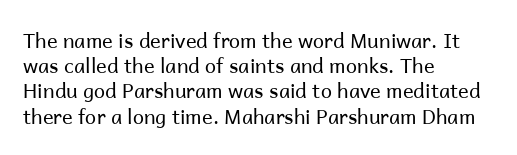
Q: Is the text bold? A: No.
Q: Is the text italic (slanted)? A: No, it is upright.
Q: Is the text underlined? A: No.
Q: How is the paragraph aligned? A: Left-aligned.
Q: Is the spacing between letters normal or unusually wide? A: Normal.
Q: Is the spacing between lines tight, normal or loose? A: Normal.
